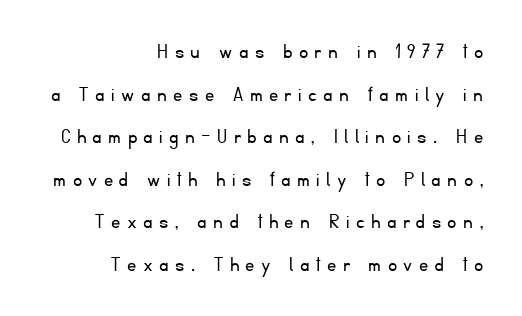
Honestly, there is no underline to notice here at all. The weight tops out at a normal text grade. The letters are spread apart with noticeably loose tracking. Upright lettering throughout. These lines are set flush right with a ragged left edge.
